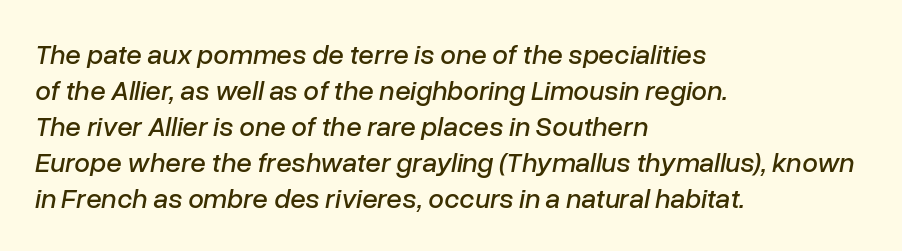
{"italic": "yes", "lean": "right", "slant_degrees": 10, "width": "normal", "stroke_contrast": "low", "x_height": "medium", "monospaced": "no", "underline": "no", "align": "left", "line_spacing": "normal", "line_spacing_ratio": 1.29, "letter_spacing": "normal", "letter_spacing_em": 0.0, "glyph_px": 28}
